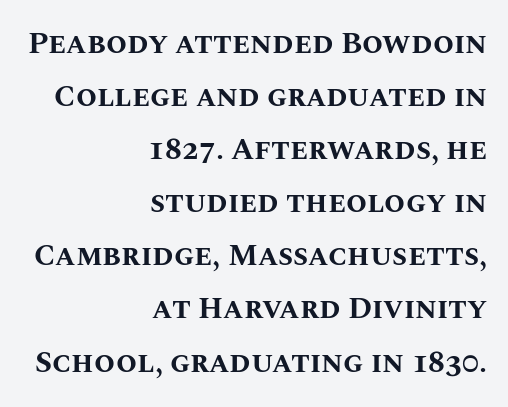
The image shows 30 px bold type, upright; set right-aligned, line spacing 1.77x, normal letter spacing, not underlined; medium stroke contrast and a large x-height.
